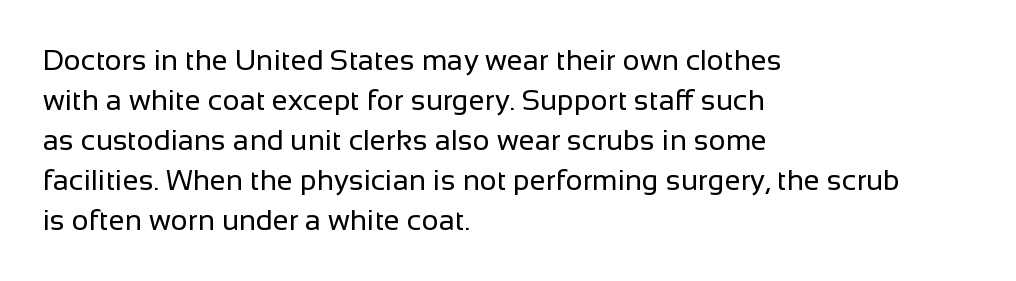
The image shows 29 px regular-weight sans-serif type, upright; set left-aligned, normal line spacing (1.38x), normal letter spacing, not underlined; low stroke contrast and a medium x-height.
